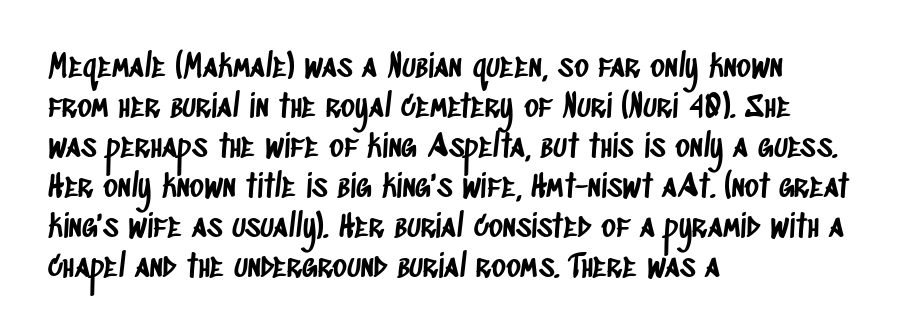
{"serif": "no", "width": "condensed", "stroke_contrast": "low", "x_height": "large", "monospaced": "no", "underline": "no", "align": "left", "line_spacing": "normal", "line_spacing_ratio": 1.29, "letter_spacing": "normal", "letter_spacing_em": 0.0, "glyph_px": 31}
